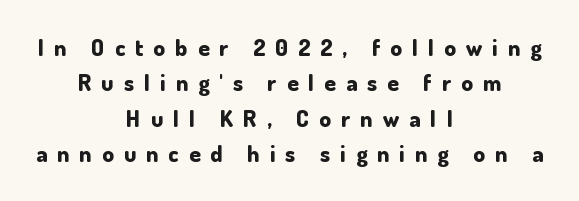
Q: Is the text bold? A: Yes.
Q: Is the text italic (slanted)? A: No, it is upright.
Q: Is the text underlined? A: No.
Q: How is the paragraph aligned? A: Centered.
Q: Is the spacing between letters normal or unusually wide? A: Unusually wide.
Q: Is the spacing between lines tight, normal or loose? A: Normal.
